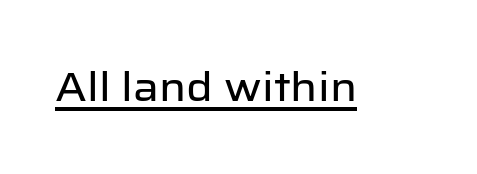
Q: Is the text italic (slanted)? A: No, it is upright.
Q: Is the typeface a serif or a sans-serif typeface? A: Sans-serif.
Q: Is the text underlined? A: Yes.
Q: Is the spacing between letters normal or unusually wide? A: Normal.
Q: Width (condensed, normal, or wide)? A: Normal.
Q: Stroke contrast? A: Low.
Q: x-height? A: Medium.
Q: Monospaced? A: No.
